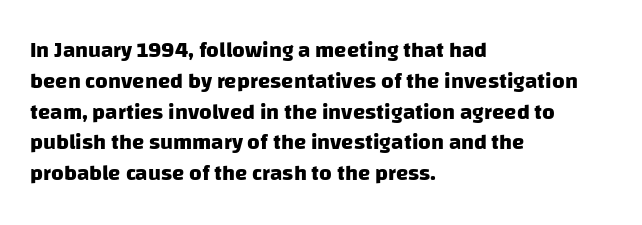
{"bold": "yes", "underline": "no", "align": "left", "line_spacing": "normal", "line_spacing_ratio": 1.4, "letter_spacing": "normal", "letter_spacing_em": 0.0, "glyph_px": 22}
